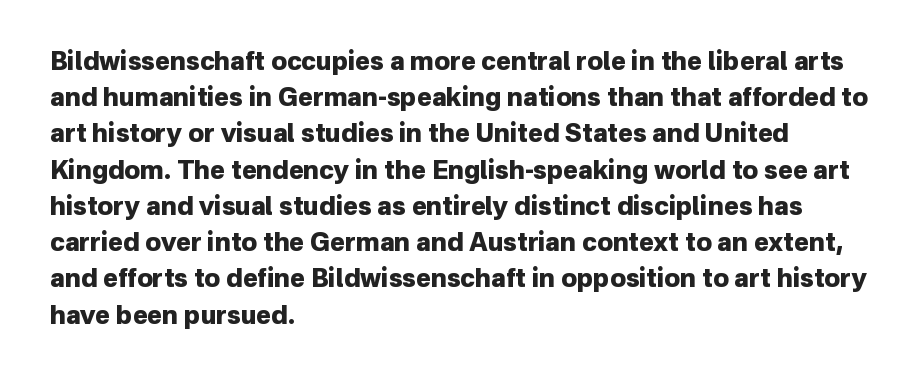
The image shows 25 px bold type, upright; set left-aligned, normal line spacing (1.45x), normal letter spacing, not underlined.
